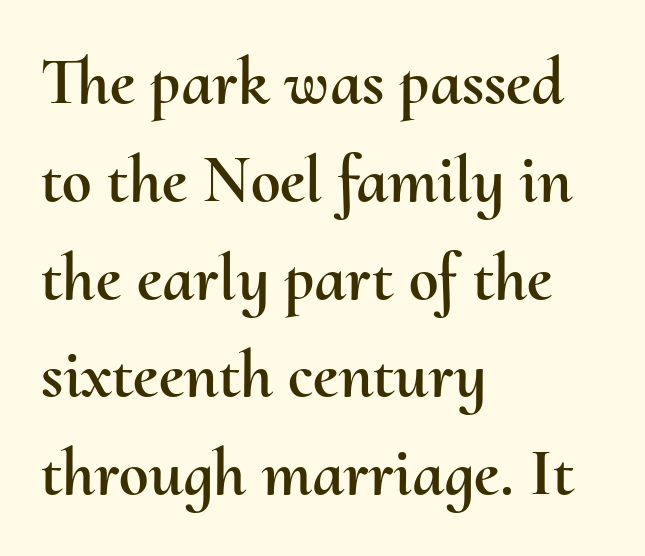
The lines are quadded left. No word sits above an underline. The axis of the letterforms is exactly vertical. The rendering uses a moderate line-height, typical for paragraphs. This sample uses plain, unmodified letter spacing.
